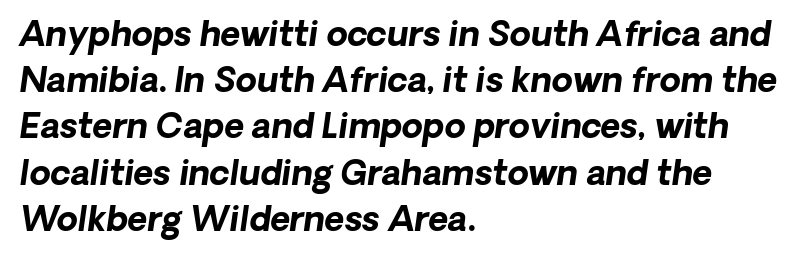
{"serif": "no", "bold": "yes", "weight": "bold", "width": "normal", "stroke_contrast": "low", "x_height": "medium", "monospaced": "no", "underline": "no", "align": "left", "line_spacing": "normal", "line_spacing_ratio": 1.36, "letter_spacing": "normal", "letter_spacing_em": 0.0, "glyph_px": 34}
